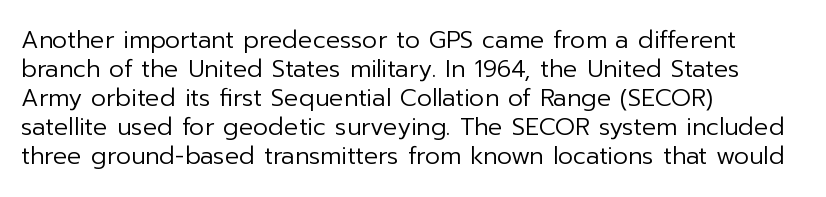
Q: Is the text bold? A: No.
Q: Is the text italic (slanted)? A: No, it is upright.
Q: Is the text underlined? A: No.
Q: How is the paragraph aligned? A: Left-aligned.
Q: Is the spacing between letters normal or unusually wide? A: Normal.
